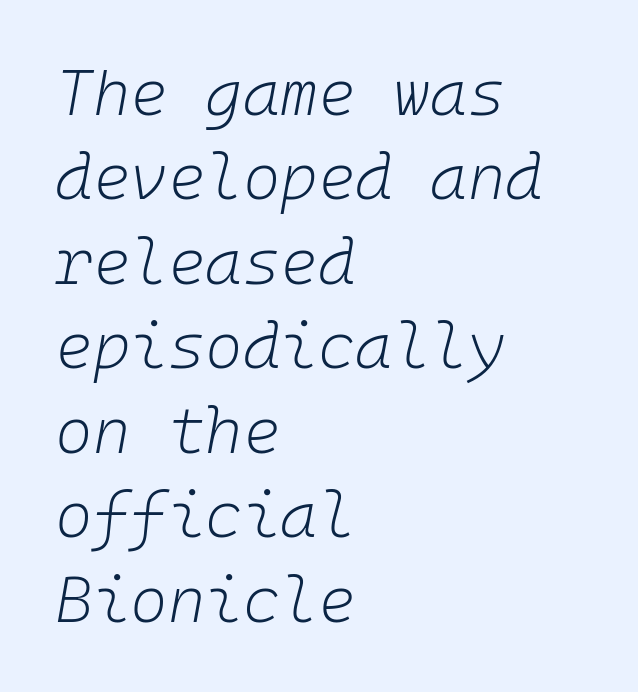
The image shows 64 px light type, italic (leaning right), monospaced; set left-aligned, normal line spacing (1.32x), normal letter spacing, not underlined; low stroke contrast and a medium x-height.
